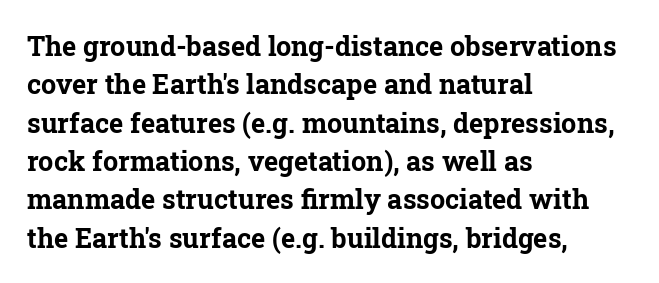
Q: Is the text bold? A: Yes.
Q: Is the text italic (slanted)? A: No, it is upright.
Q: Is the text underlined? A: No.
Q: How is the paragraph aligned? A: Left-aligned.
Q: Is the spacing between letters normal or unusually wide? A: Normal.
Q: Is the spacing between lines tight, normal or loose? A: Normal.
